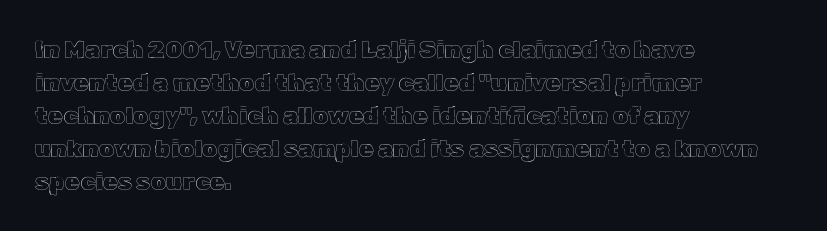
The type sits square on the baseline with zero lean. Students, observe: this is what conventionally led text looks like. Notice how the passage keeps a crisp vertical edge on the left only. Lines of text with bare space underneath.
